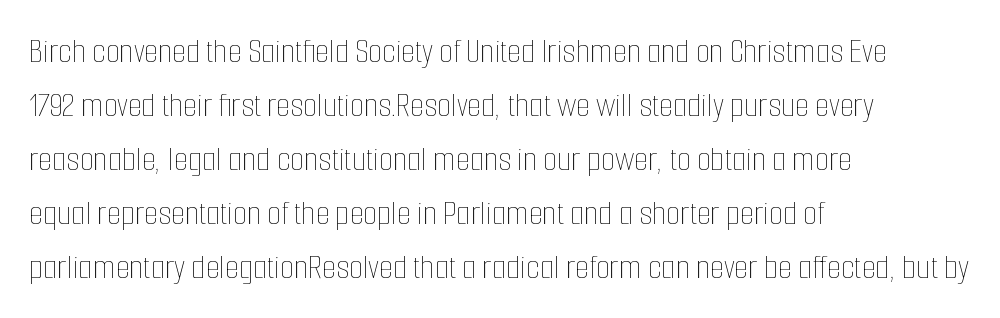
The rendering uses natural spacing where letterforms have individual widths. The line-height multiplier appears to be the usual default. No extra ink here — the face is not bold. The typesetter chose a ragged-right arrangement here.
